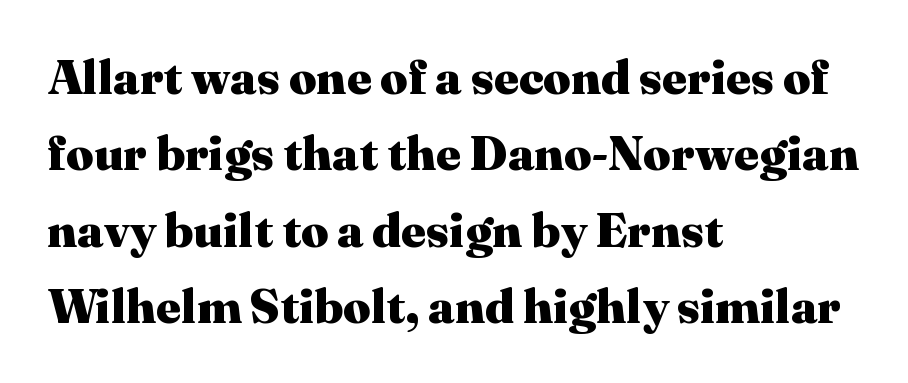
{"serif": "yes", "italic": "no", "bold": "yes", "weight": "heavy", "width": "normal", "stroke_contrast": "medium", "x_height": "medium", "monospaced": "no", "underline": "no", "align": "left", "line_spacing": "normal", "line_spacing_ratio": 1.59, "letter_spacing": "normal", "letter_spacing_em": 0.0, "glyph_px": 48}
